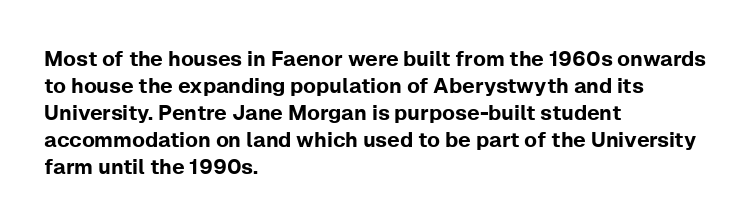
{"italic": "no", "underline": "no", "align": "left", "line_spacing": "normal", "line_spacing_ratio": 1.29, "letter_spacing": "normal", "letter_spacing_em": 0.0, "glyph_px": 21}
